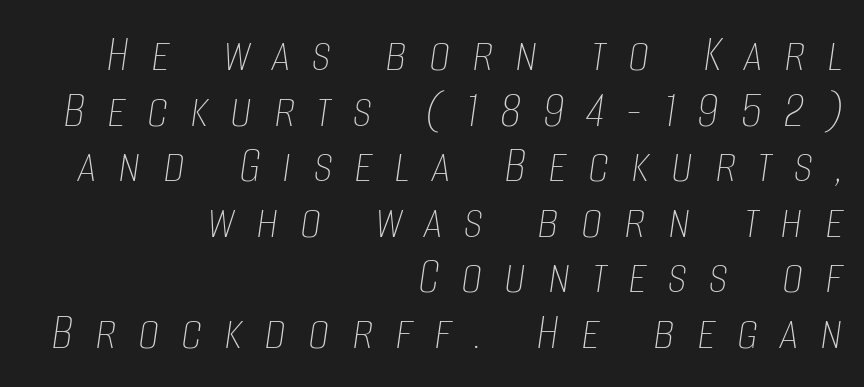
The image shows 54 px thin, condensed type, italic (leaning right); set right-aligned, tight line spacing (1.03x), unusually wide letter spacing (+0.4 em), not underlined; low stroke contrast and a large x-height.
